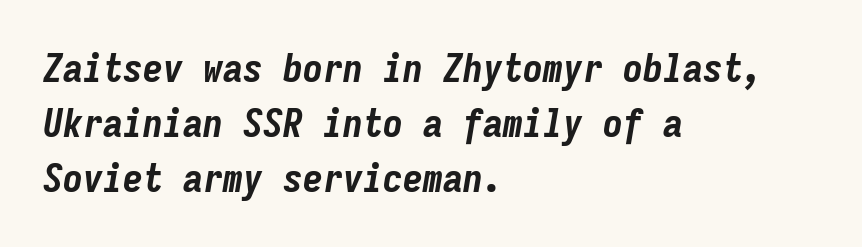
Q: Is the text bold? A: Yes.
Q: Is the text italic (slanted)? A: Yes, it leans right by about 9 degrees.
Q: Is the text underlined? A: No.
Q: How is the paragraph aligned? A: Left-aligned.
Q: Is the spacing between letters normal or unusually wide? A: Normal.
Q: Is the spacing between lines tight, normal or loose? A: Normal.
Q: Width (condensed, normal, or wide)? A: Condensed.
Q: Stroke contrast? A: Low.
Q: x-height? A: Medium.
Q: Monospaced? A: Yes.
